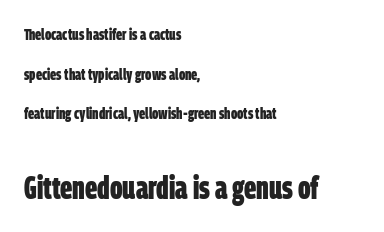
Q: Is the text bold? A: Yes.
Q: Is the typeface a serif or a sans-serif typeface? A: Sans-serif.
Q: Is the text underlined? A: No.
Q: How is the paragraph aligned? A: Left-aligned.
Q: Is the spacing between letters normal or unusually wide? A: Normal.
Q: Is the spacing between lines tight, normal or loose? A: Loose.
Q: Which block of text is set in a larger size, the first (top) or the second (bottom)? A: The second (bottom) one.
Q: Width (condensed, normal, or wide)? A: Condensed.
Q: Stroke contrast? A: Low.
Q: x-height? A: Large.
Q: Monospaced? A: No.
